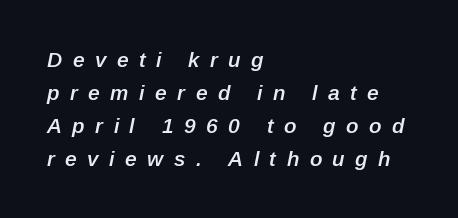
Q: Is the text bold? A: Semi-bold.
Q: Is the text italic (slanted)? A: Yes, it leans right by about 12 degrees.
Q: Is the text underlined? A: No.
Q: How is the paragraph aligned? A: Left-aligned.
Q: Is the spacing between letters normal or unusually wide? A: Unusually wide.
Q: Is the spacing between lines tight, normal or loose? A: Normal.
